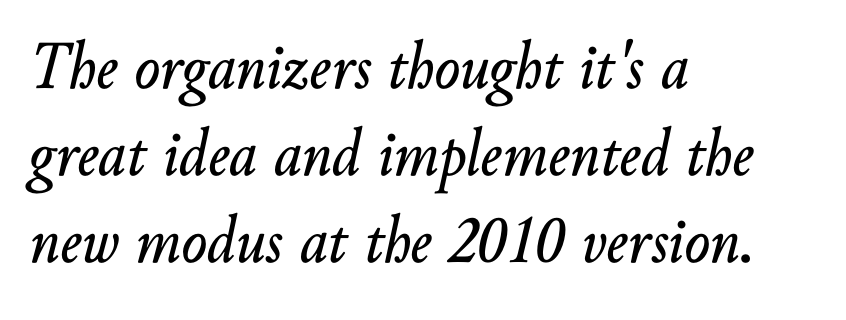
Q: Is the text italic (slanted)? A: Yes, it leans right by about 10 degrees.
Q: Is the text underlined? A: No.
Q: How is the paragraph aligned? A: Left-aligned.
Q: Is the spacing between letters normal or unusually wide? A: Normal.
Q: Is the spacing between lines tight, normal or loose? A: Normal.
Q: Width (condensed, normal, or wide)? A: Normal.
Q: Stroke contrast? A: Low.
Q: x-height? A: Small.
Q: Monospaced? A: No.
